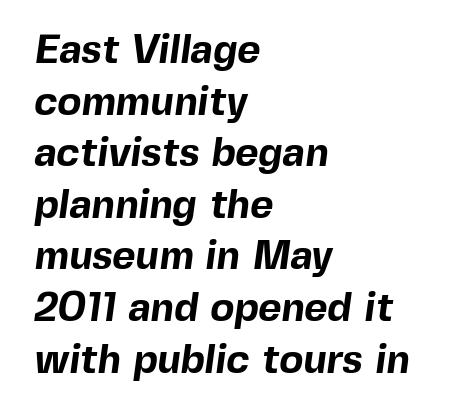
Q: Is the text bold? A: Yes.
Q: Is the typeface a serif or a sans-serif typeface? A: Sans-serif.
Q: Is the text underlined? A: No.
Q: How is the paragraph aligned? A: Left-aligned.
Q: Is the spacing between letters normal or unusually wide? A: Normal.
Q: Is the spacing between lines tight, normal or loose? A: Normal.
Q: Width (condensed, normal, or wide)? A: Normal.
Q: x-height? A: Medium.
Q: Monospaced? A: No.
